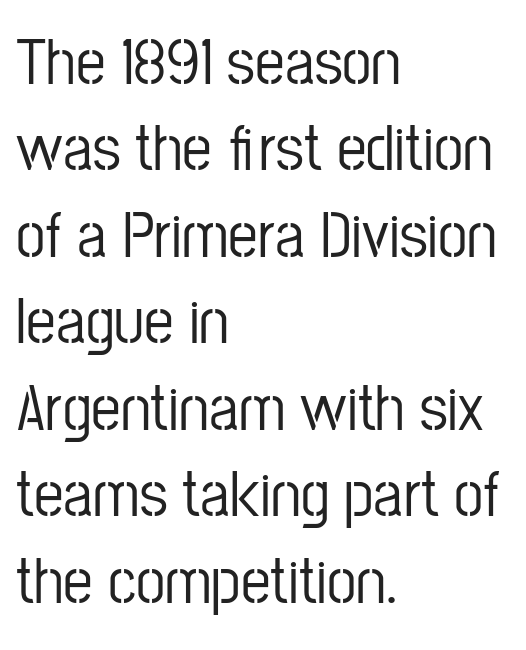
Is this a fixed-width face? No — the glyphs have proportional, varying widths. Where is the straight margin? On the left. The words here are not underlined. Here the glyphs are tracked normally, forming tight word shapes.
